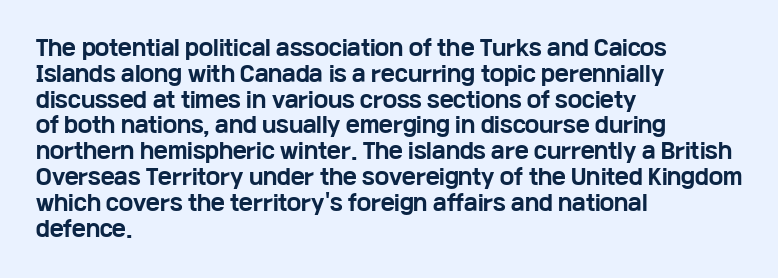
{"italic": "no", "bold": "yes", "underline": "no", "align": "left", "line_spacing_ratio": 1.23, "letter_spacing": "normal", "letter_spacing_em": 0.0, "glyph_px": 21}
